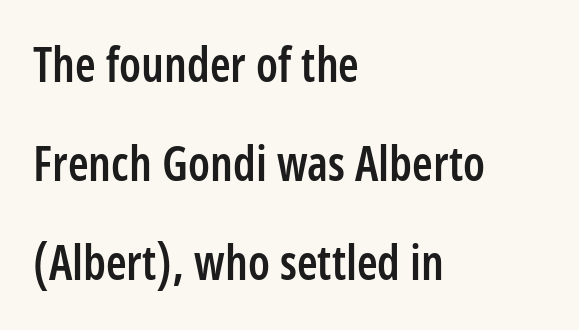
Q: Is the text bold? A: Semi-bold.
Q: Is the text italic (slanted)? A: No, it is upright.
Q: Is the typeface a serif or a sans-serif typeface? A: Sans-serif.
Q: Is the text underlined? A: No.
Q: How is the paragraph aligned? A: Left-aligned.
Q: Is the spacing between letters normal or unusually wide? A: Normal.
Q: Is the spacing between lines tight, normal or loose? A: Loose.
Q: Width (condensed, normal, or wide)? A: Condensed.
Q: Stroke contrast? A: Low.
Q: x-height? A: Medium.
Q: Monospaced? A: No.
